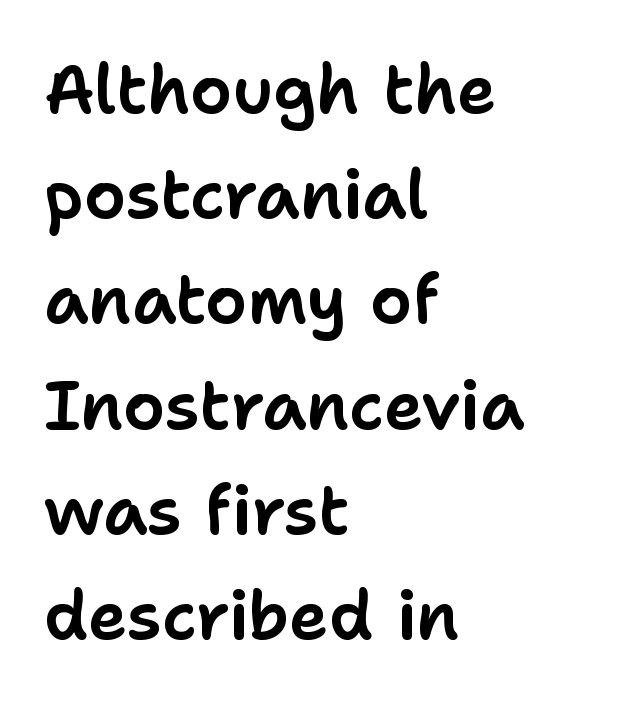
If you drew a line through each stem, it would be perfectly vertical. You can tell from the bare stems that sans-serif type was used. The space beneath each line is pristine and unruled. One-word summary of the alignment: left. Evenly set lines give the paragraph a standard silhouette. Default kerning and tracking; the words read as compact shapes.
